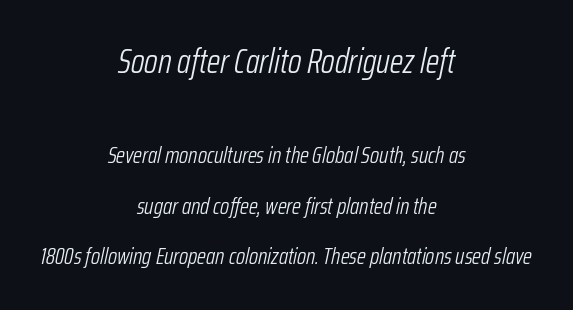
The lines are quadded center. Which chunk is bigger? The first one — the top block dwarfs the bottom. Slant detected: the letters are inclined. The lines are spread far apart with generous leading. Stems and bowls with no extra thickness — not bold.
